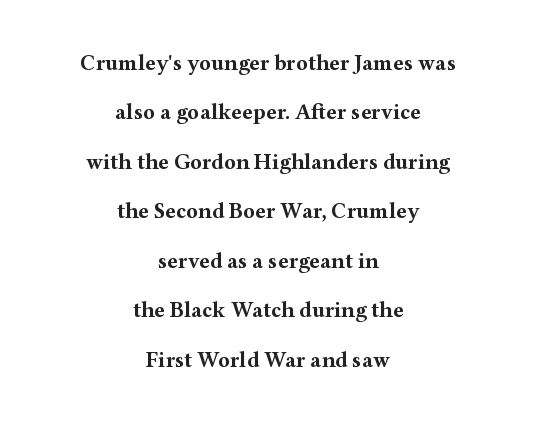
The letters are bold, with thick, heavy strokes. Summary of vertical rhythm: relaxed, with wide interline spacing. Notice how the passage keeps no hard edge, just a central spine. Every character sits straight up, as roman type does. The baseline area is clear.
